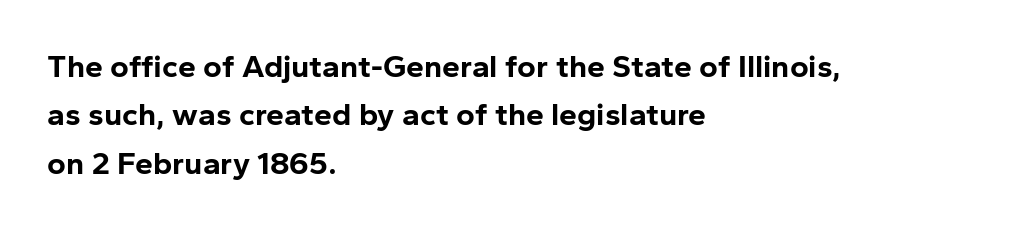
Q: Is the text bold? A: Yes.
Q: Is the text italic (slanted)? A: No, it is upright.
Q: Is the typeface a serif or a sans-serif typeface? A: Sans-serif.
Q: Is the text underlined? A: No.
Q: How is the paragraph aligned? A: Left-aligned.
Q: Is the spacing between letters normal or unusually wide? A: Normal.
Q: Is the spacing between lines tight, normal or loose? A: Normal.
Q: Width (condensed, normal, or wide)? A: Normal.
Q: Stroke contrast? A: Low.
Q: x-height? A: Medium.
Q: Monospaced? A: No.
